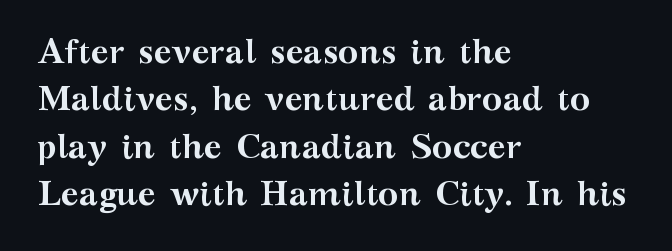
Honestly, the row spacing looks completely unremarkable. Left-aligned paragraph, ragged on the right. The passage shown is typeset with a serif family. Do the letters lean? They stand straight. A clean baseline with only descenders dipping below it.
